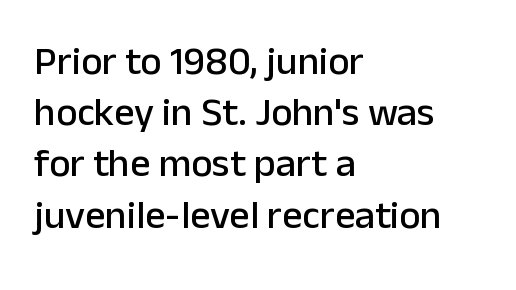
{"serif": "no", "italic": "no", "width": "normal", "stroke_contrast": "low", "x_height": "medium", "monospaced": "no", "underline": "no", "align": "left", "line_spacing": "normal", "line_spacing_ratio": 1.28, "letter_spacing": "normal", "letter_spacing_em": 0.0, "glyph_px": 40}
